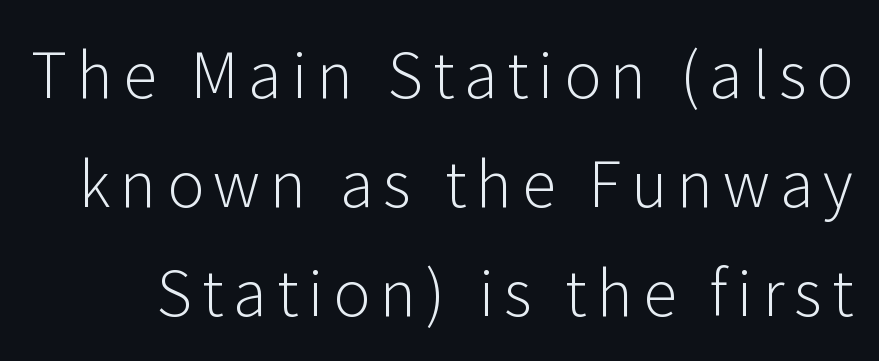
The image shows 62 px light sans-serif type, upright; set line spacing 1.76x, not underlined; low stroke contrast and a medium x-height.
